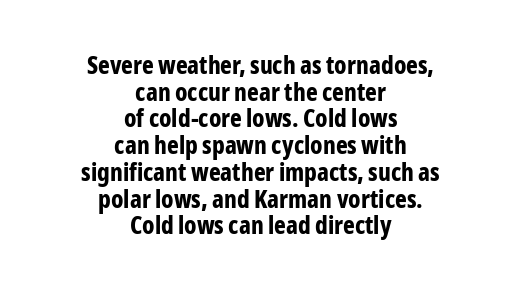
The image shows 25 px bold type, upright; set centered, tight line spacing (1.07x), normal letter spacing, not underlined.
